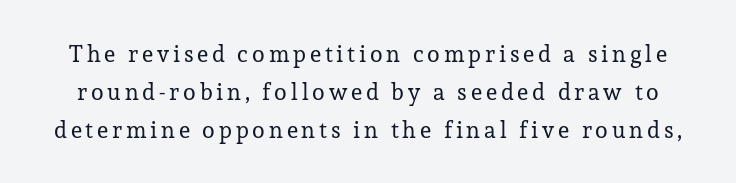
The image shows 23 px text type, upright; set normal line spacing (1.65x), not underlined.
